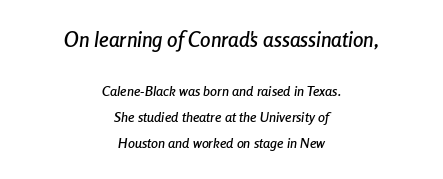
{"italic": "yes", "lean": "right", "slant_degrees": 8, "underline": "no", "align": "center", "line_spacing_ratio": 1.87, "letter_spacing": "normal", "letter_spacing_em": 0.0, "larger_block": "first", "size_ratio": 1.5, "glyph_px": 21}
